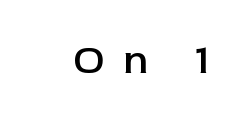
{"serif": "no", "italic": "no", "bold": "semi", "weight": "semibold", "width": "normal", "stroke_contrast": "low", "x_height": "medium", "monospaced": "no", "underline": "no", "letter_spacing": "wide", "letter_spacing_em": 0.46, "glyph_px": 41}
